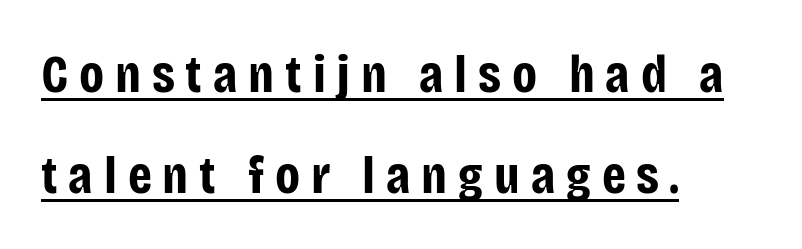
{"serif": "no", "italic": "no", "bold": "yes", "weight": "bold", "width": "condensed", "stroke_contrast": "low", "x_height": "large", "monospaced": "no", "underline": "yes", "align": "left", "line_spacing_ratio": 1.87, "letter_spacing": "wide", "letter_spacing_em": 0.2, "glyph_px": 54}
